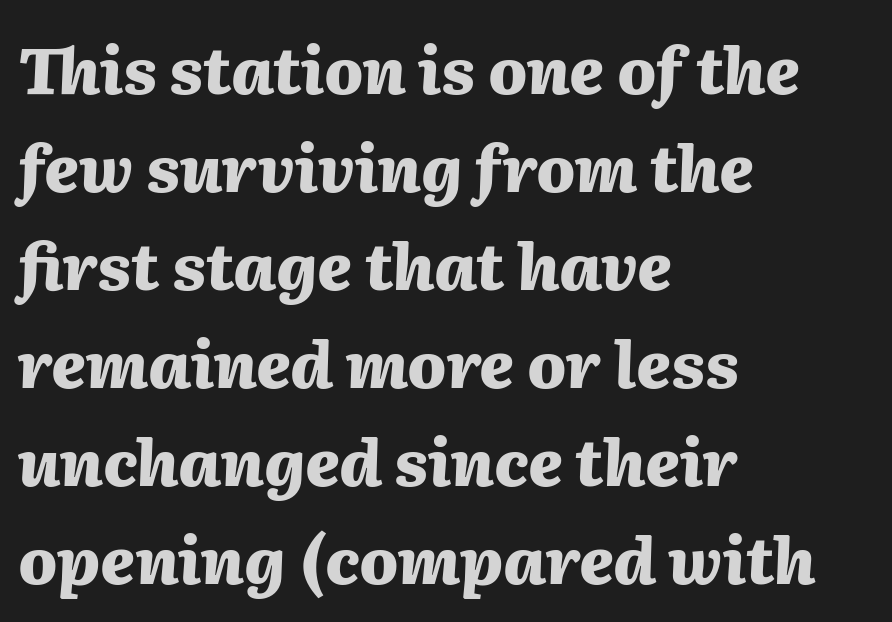
{"italic": "yes", "lean": "right", "slant_degrees": 2, "bold": "yes", "weight": "heavy", "width": "normal", "stroke_contrast": "medium", "x_height": "medium", "monospaced": "no", "underline": "no", "align": "left", "line_spacing": "normal", "line_spacing_ratio": 1.53, "letter_spacing": "normal", "letter_spacing_em": 0.0, "glyph_px": 64}
